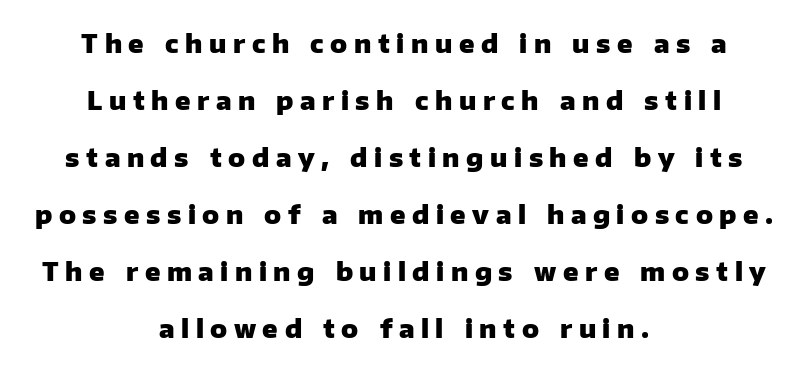
{"italic": "no", "bold": "yes", "underline": "no", "align": "center", "line_spacing": "loose", "line_spacing_ratio": 2.28, "letter_spacing": "wide", "letter_spacing_em": 0.26, "glyph_px": 25}
